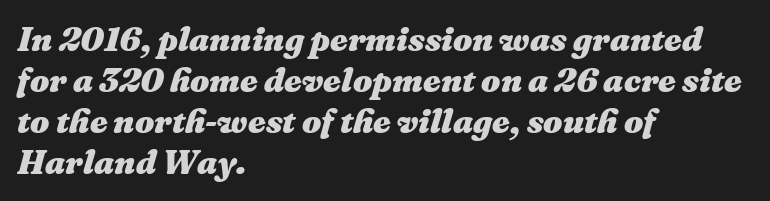
{"italic": "yes", "lean": "right", "slant_degrees": 16, "bold": "yes", "weight": "heavy", "width": "normal", "stroke_contrast": "medium", "x_height": "medium", "monospaced": "no", "underline": "no", "align": "left", "line_spacing_ratio": 1.21, "letter_spacing": "normal", "letter_spacing_em": 0.0, "glyph_px": 34}
